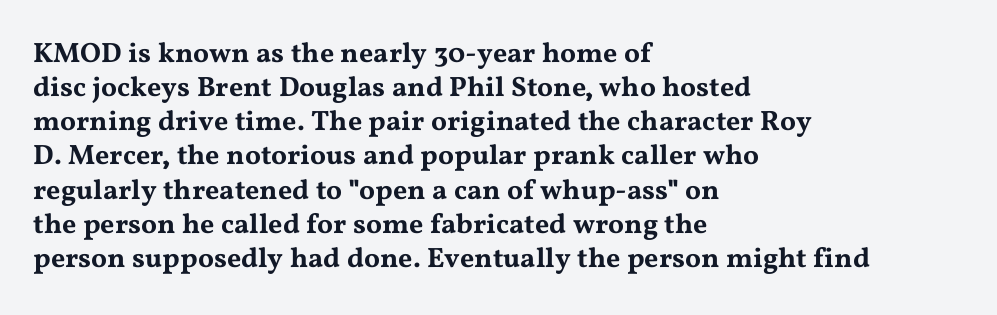
{"serif": "yes", "italic": "no", "width": "wide", "stroke_contrast": "medium", "x_height": "medium", "monospaced": "no", "underline": "no", "align": "left", "line_spacing_ratio": 1.22, "letter_spacing": "normal", "letter_spacing_em": 0.0, "glyph_px": 28}
